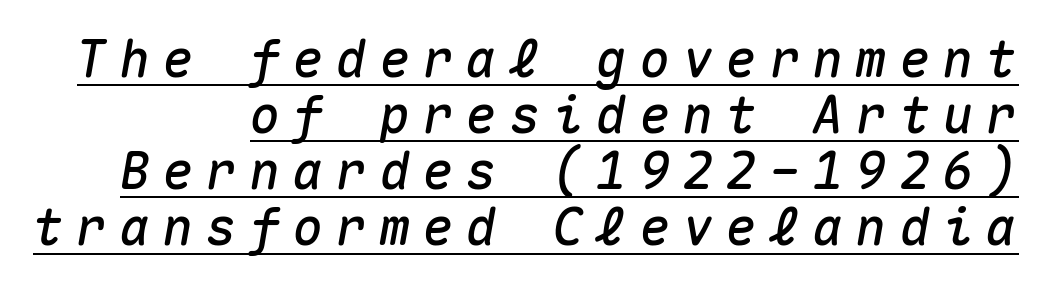
The passage shown is typed in a monospace face where columns stay perfectly aligned. When letters slant like this, we call the style italic. Reading down the block, your eye finds every line finishing at a fixed right position. The letterforms stand isolated, each surrounded by extra space. A rule runs beneath these lines of type. Notice how descenders almost collide with the ascenders below — that's tight leading.
